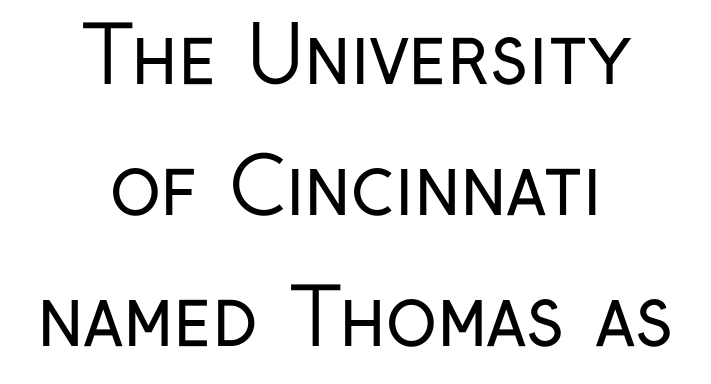
The image shows 77 px regular-weight, condensed sans-serif type, upright; set centered, normal line spacing (1.7x), normal letter spacing, not underlined; low stroke contrast and a medium x-height.
